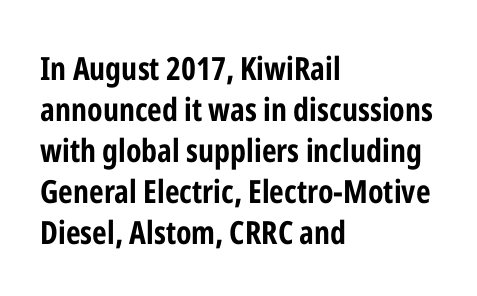
The image shows 32 px bold, condensed sans-serif type, upright; set left-aligned, normal line spacing (1.28x), normal letter spacing, not underlined; low stroke contrast and a medium x-height.
